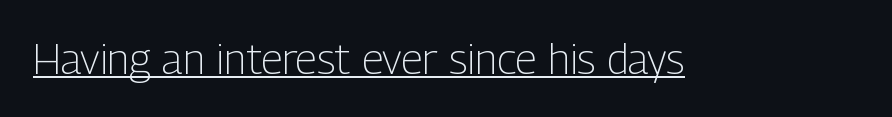
The image shows 42 px light, condensed sans-serif type, upright; set normal letter spacing, underlined; low stroke contrast and a medium x-height.
